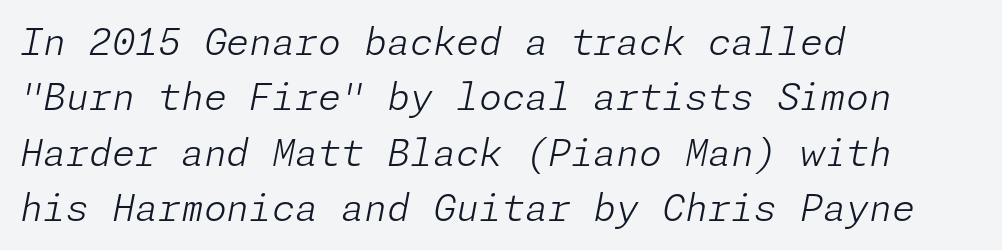
{"italic": "yes", "lean": "right", "slant_degrees": 11, "bold": "no", "weight": "light", "width": "normal", "stroke_contrast": "low", "x_height": "medium", "underline": "no", "align": "left", "line_spacing": "normal", "line_spacing_ratio": 1.5, "letter_spacing": "normal", "letter_spacing_em": 0.0, "glyph_px": 37}
